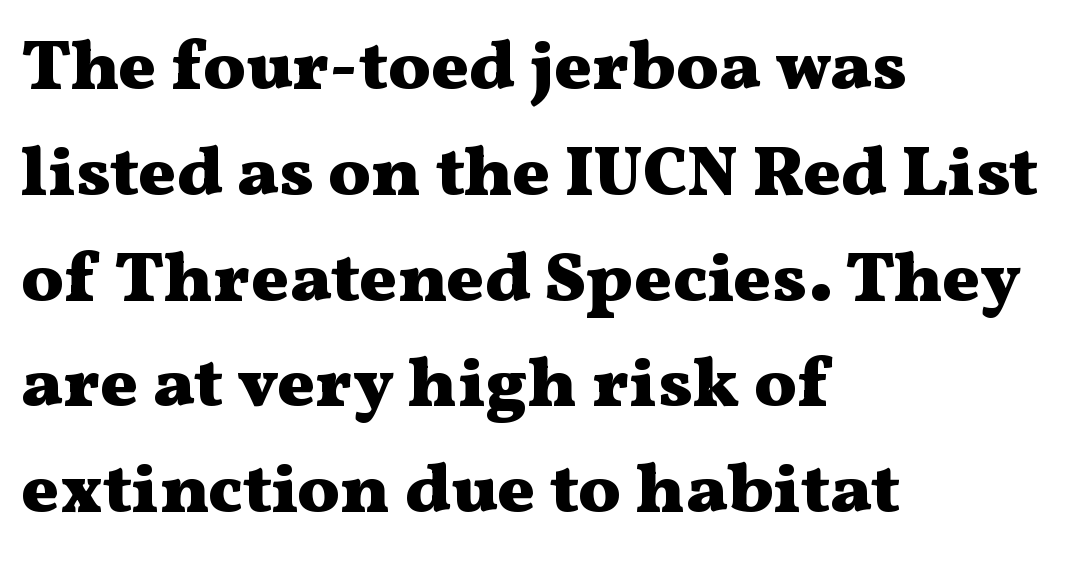
{"serif": "yes", "italic": "no", "bold": "yes", "weight": "heavy", "width": "wide", "stroke_contrast": "medium", "x_height": "medium", "monospaced": "no", "underline": "no", "align": "left", "line_spacing": "normal", "line_spacing_ratio": 1.49, "letter_spacing": "normal", "letter_spacing_em": 0.0, "glyph_px": 71}
